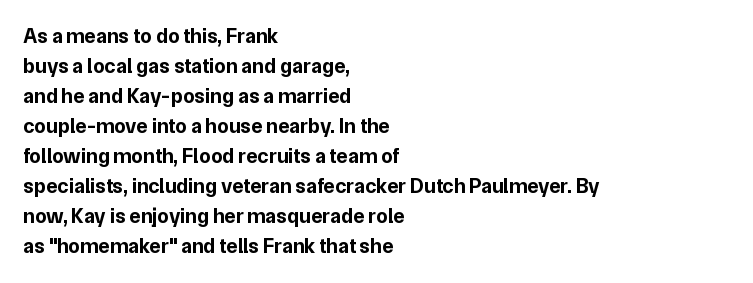
The image shows 21 px bold type, upright; set left-aligned, normal line spacing (1.43x), normal letter spacing, not underlined.
